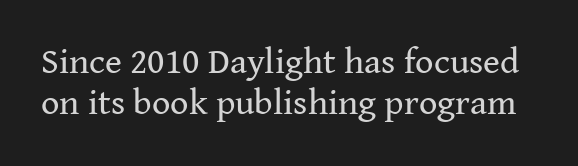
What kind of face is this? One with serifs. Do the characters align in a grid? No, the font is proportional. No chunkiness to these letters — they're not bold. The tracking reads as untouched default to a designer's eye. Posture: vertical. The string is rendered with underlining switched off.
